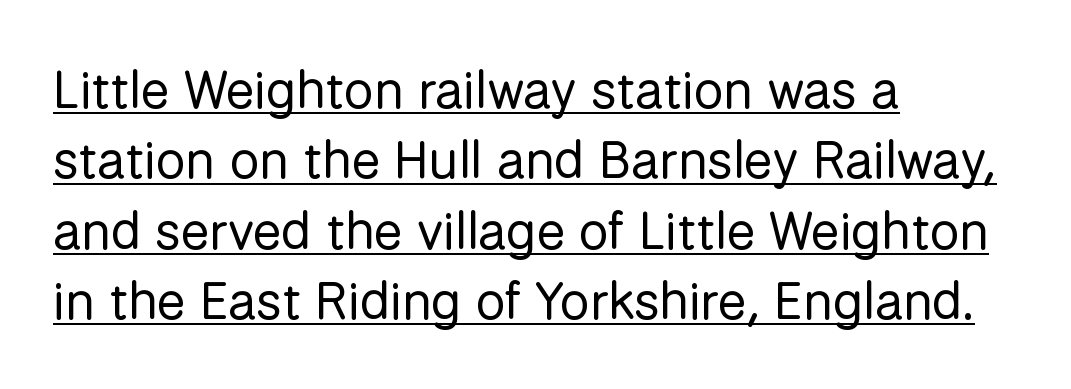
Heaviness? Minimal to ordinary, like unemphasized prose. Interline gaps are of average width in this sample. Alignment: flush left. These lines keep a tight, regular rhythm from letter to letter. The font's upright variant was chosen for this text. This sample carries an underscore along the baseline area.
